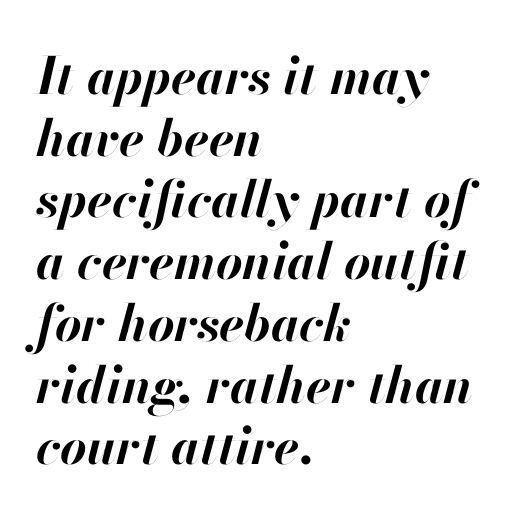
{"italic": "yes", "lean": "right", "slant_degrees": 13, "bold": "yes", "weight": "bold", "width": "normal", "stroke_contrast": "high", "x_height": "small", "monospaced": "no", "underline": "no", "align": "left", "line_spacing_ratio": 1.21, "letter_spacing": "normal", "letter_spacing_em": 0.0, "glyph_px": 51}
